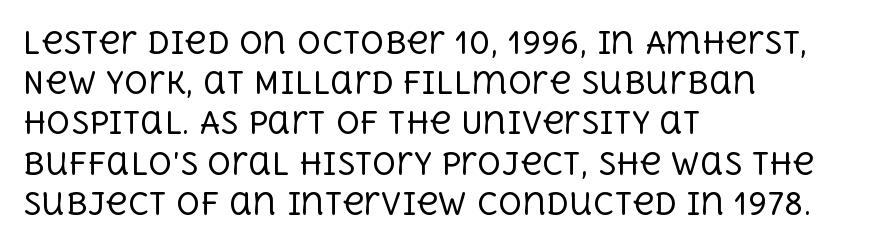
Q: Is the text bold? A: No.
Q: Is the text italic (slanted)? A: No, it is upright.
Q: Is the typeface a serif or a sans-serif typeface? A: Serif.
Q: Is the text underlined? A: No.
Q: How is the paragraph aligned? A: Left-aligned.
Q: Is the spacing between letters normal or unusually wide? A: Normal.
Q: Is the spacing between lines tight, normal or loose? A: Normal.
Q: Width (condensed, normal, or wide)? A: Normal.
Q: x-height? A: Large.
Q: Monospaced? A: No.
